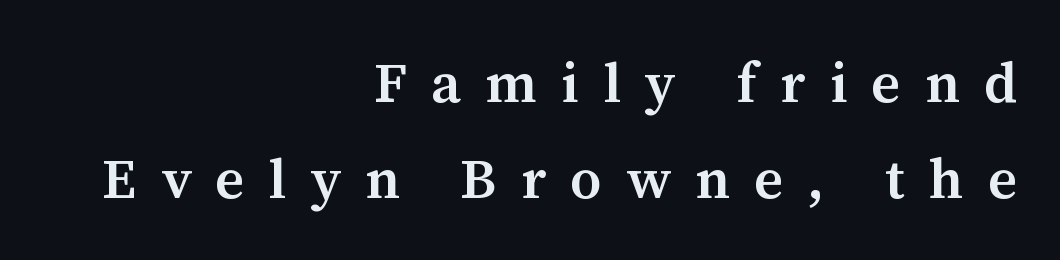
The font's upright variant was chosen for this text. The glyphs are unaccompanied by any horizontal stroke below them. This rendering widens character spacing well past its baseline value. The characters look somewhat weighty, a semibold short of true bold. Layout note: lines flush right.
